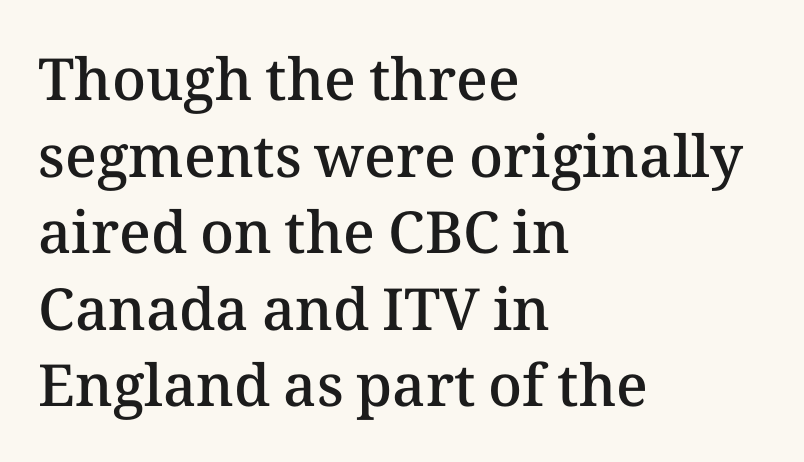
The image shows 58 px semibold type, upright; set left-aligned, normal line spacing (1.32x), normal letter spacing, not underlined; medium stroke contrast and a medium x-height.
